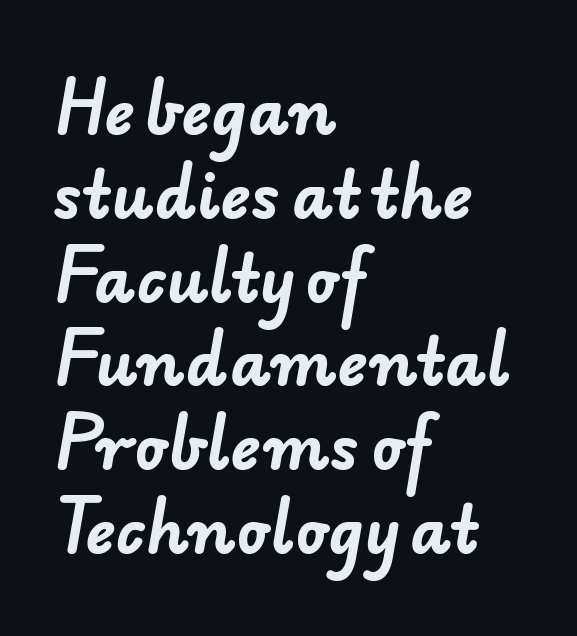
{"serif": "no", "bold": "yes", "weight": "bold", "width": "normal", "stroke_contrast": "low", "x_height": "small", "monospaced": "no", "underline": "no", "align": "left", "line_spacing": "normal", "line_spacing_ratio": 1.33, "letter_spacing": "normal", "letter_spacing_em": 0.0, "glyph_px": 63}
